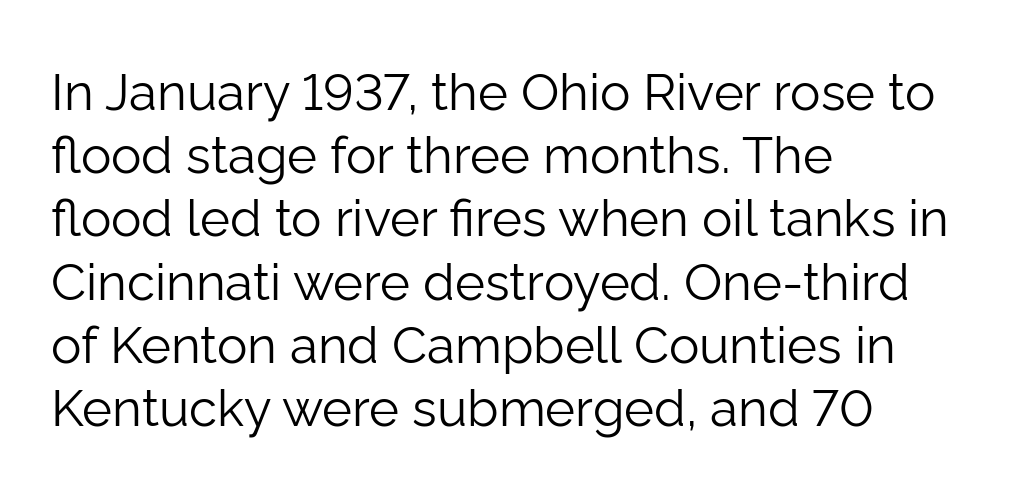
The image shows 51 px light sans-serif type, upright; set left-aligned, line spacing 1.24x, normal letter spacing, not underlined; low stroke contrast and a medium x-height.
